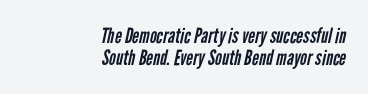
{"bold": "no", "underline": "no", "align": "right", "line_spacing": "tight", "line_spacing_ratio": 1.04, "letter_spacing": "normal", "letter_spacing_em": 0.0, "glyph_px": 21}
